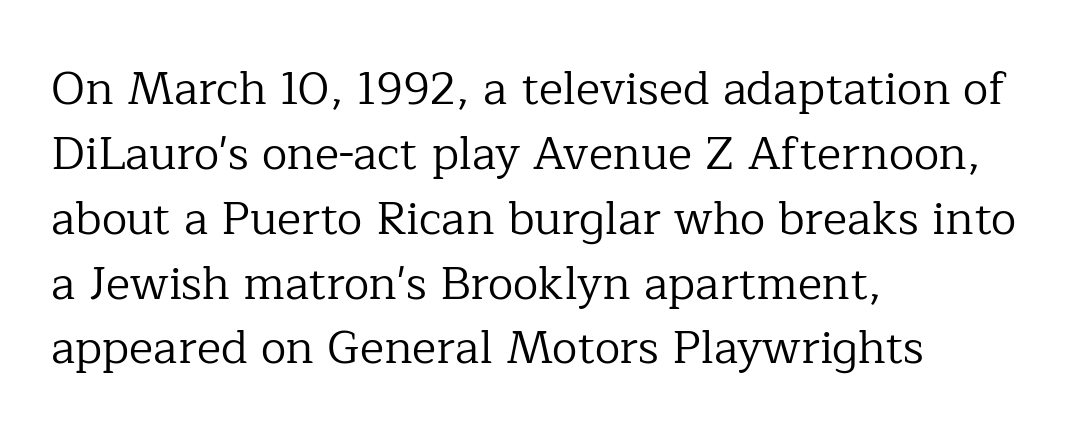
{"serif": "yes", "italic": "no", "bold": "no", "weight": "regular", "width": "normal", "stroke_contrast": "low", "x_height": "medium", "monospaced": "no", "underline": "no", "align": "left", "line_spacing": "normal", "line_spacing_ratio": 1.41, "letter_spacing": "normal", "letter_spacing_em": 0.0, "glyph_px": 46}
